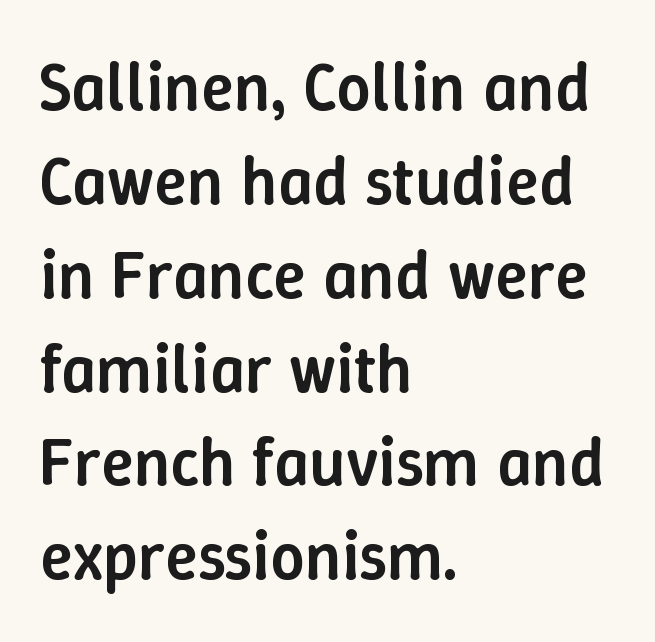
Q: Is the text bold? A: Semi-bold.
Q: Is the text italic (slanted)? A: No, it is upright.
Q: Is the text underlined? A: No.
Q: How is the paragraph aligned? A: Left-aligned.
Q: Is the spacing between letters normal or unusually wide? A: Normal.
Q: Is the spacing between lines tight, normal or loose? A: Normal.
Q: Width (condensed, normal, or wide)? A: Normal.
Q: Stroke contrast? A: Low.
Q: x-height? A: Medium.
Q: Monospaced? A: No.
